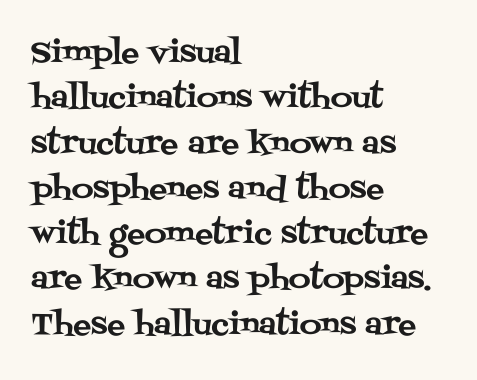
Compared with typical body copy, the letter spacing here is the same. Spacing verdict: proportional, widths tailored to each character. Line beginnings align vertically; line endings do not. Is there much room between lines? A standard amount, neither cramped nor airy. Bare-footed words on every line. The font family rendered here belongs to the serif group.
